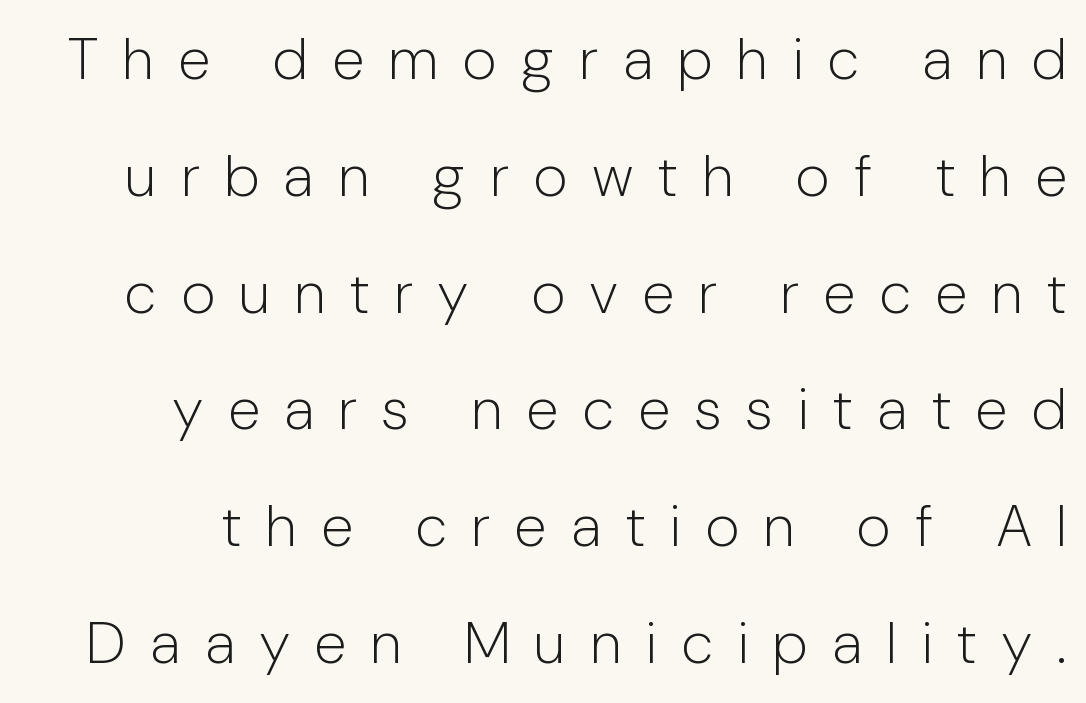
{"serif": "no", "italic": "no", "bold": "no", "weight": "light", "width": "condensed", "stroke_contrast": "low", "x_height": "medium", "monospaced": "no", "underline": "no", "line_spacing": "loose", "line_spacing_ratio": 1.98, "letter_spacing": "wide", "letter_spacing_em": 0.44, "glyph_px": 59}
